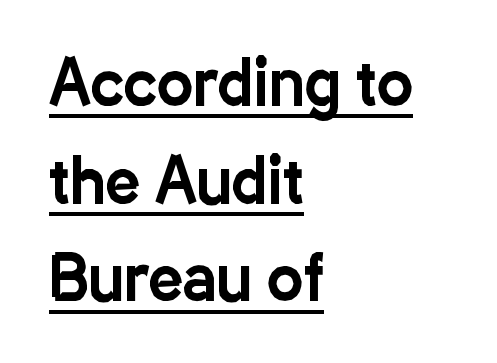
Q: Is the text italic (slanted)? A: No, it is upright.
Q: Is the typeface a serif or a sans-serif typeface? A: Sans-serif.
Q: Is the text underlined? A: Yes.
Q: How is the paragraph aligned? A: Left-aligned.
Q: Is the spacing between letters normal or unusually wide? A: Normal.
Q: Is the spacing between lines tight, normal or loose? A: Normal.
Q: Width (condensed, normal, or wide)? A: Condensed.
Q: Stroke contrast? A: Low.
Q: x-height? A: Medium.
Q: Monospaced? A: No.
